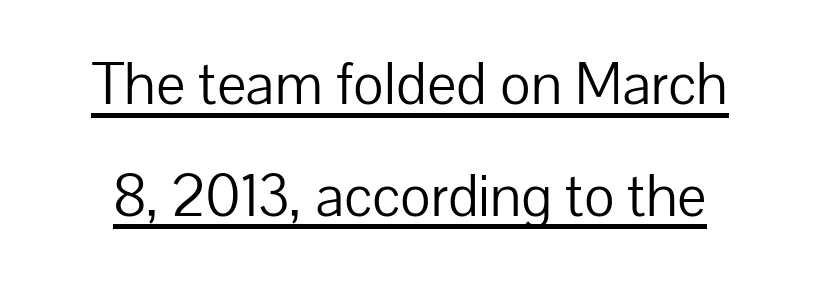
{"serif": "no", "italic": "no", "bold": "no", "weight": "light", "width": "normal", "stroke_contrast": "low", "x_height": "medium", "monospaced": "no", "underline": "yes", "line_spacing_ratio": 1.8, "letter_spacing": "normal", "letter_spacing_em": 0.0, "glyph_px": 62}
